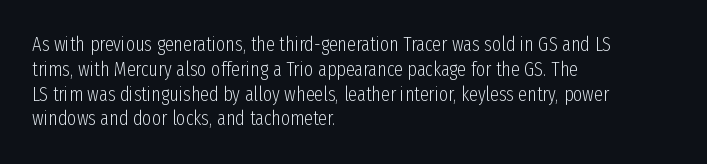
{"italic": "no", "bold": "no", "underline": "no", "align": "left", "line_spacing_ratio": 1.24, "letter_spacing": "normal", "letter_spacing_em": 0.0, "glyph_px": 20}
